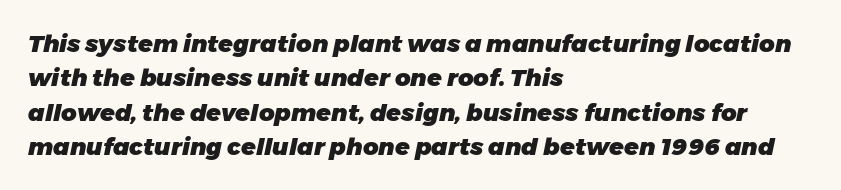
The image shows 24 px bold type, italic (leaning right); set left-aligned, normal line spacing (1.43x), normal letter spacing, not underlined.
